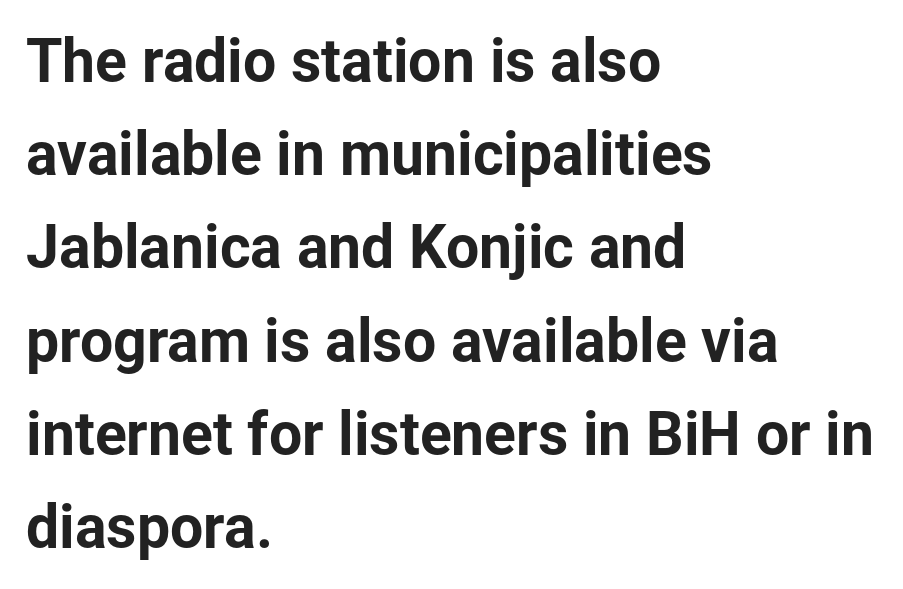
The image shows 59 px sans-serif type, upright; set left-aligned, normal line spacing (1.58x), normal letter spacing, not underlined; low stroke contrast and a medium x-height.
